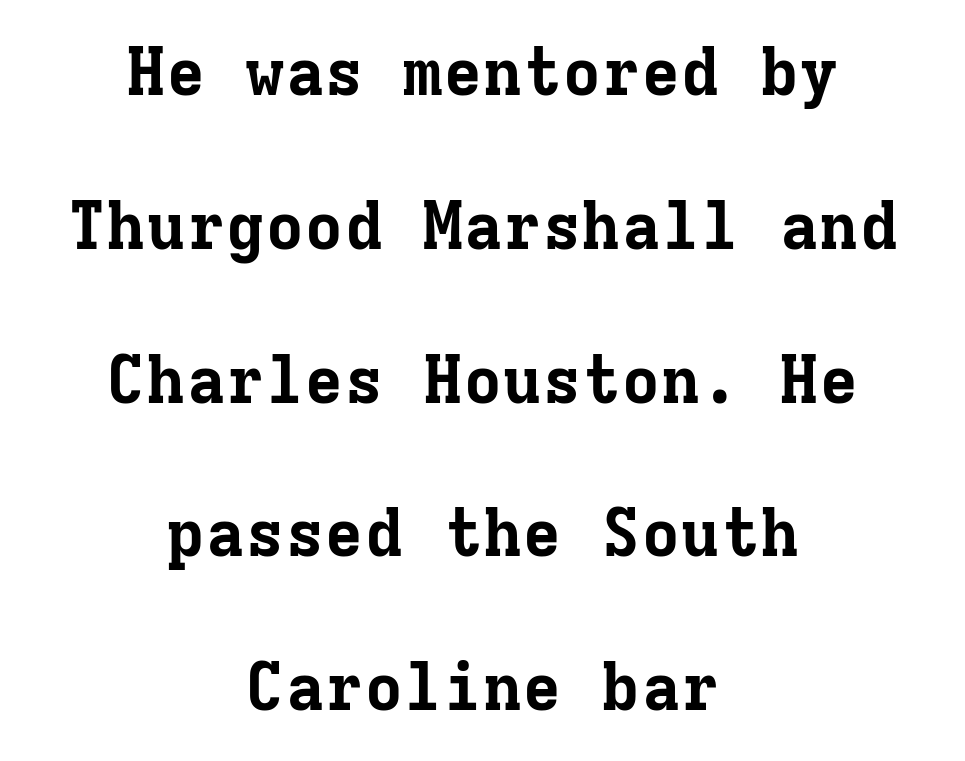
The image shows 66 px bold serif type, upright, monospaced; set centered, loose line spacing (2.33x), normal letter spacing, not underlined; low stroke contrast and a medium x-height.
